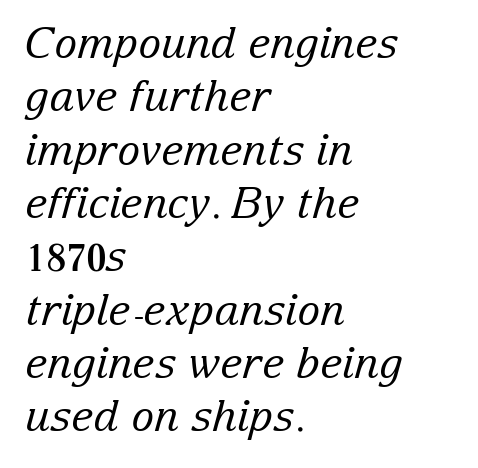
The image shows 43 px regular-weight serif type, italic (leaning right); set left-aligned, line spacing 1.24x, normal letter spacing, not underlined; low stroke contrast and a medium x-height.
